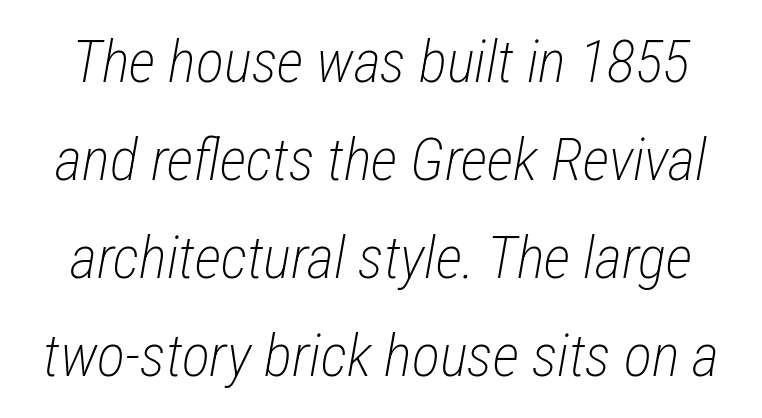
The face used here is proportionally spaced, like ordinary book or web type. Each new line begins a customary step beneath the previous one. This rendering leaves character spacing at its baseline value. Looking at the ascenders, they clearly lean. Decoration check: the copy has no underline.
